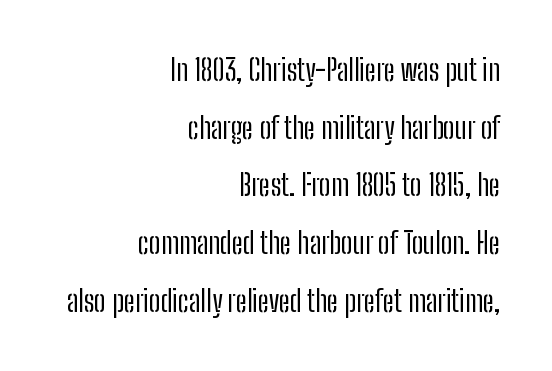
The image shows 29 px regular-weight, condensed sans-serif type, upright; set right-aligned, loose line spacing (1.99x), normal letter spacing, not underlined; low stroke contrast and a medium x-height.
